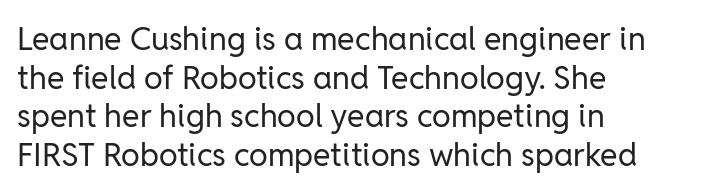
Q: Is the text bold? A: No.
Q: Is the text italic (slanted)? A: No, it is upright.
Q: Is the typeface a serif or a sans-serif typeface? A: Sans-serif.
Q: Is the text underlined? A: No.
Q: How is the paragraph aligned? A: Left-aligned.
Q: Is the spacing between letters normal or unusually wide? A: Normal.
Q: Width (condensed, normal, or wide)? A: Normal.
Q: Stroke contrast? A: Low.
Q: x-height? A: Medium.
Q: Monospaced? A: No.
